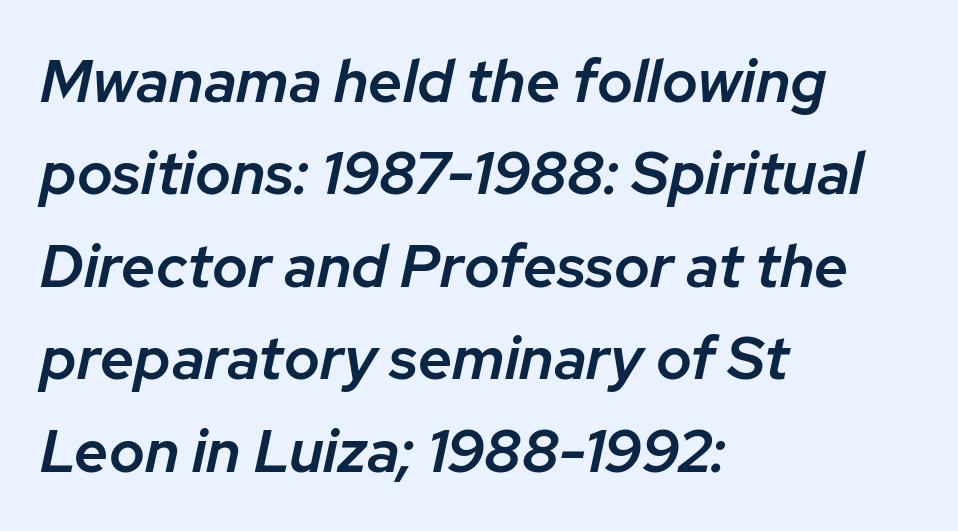
A typesetter would call this proportional, since set widths differ per character. Check under the words: just untouched page. Does the leading feel generous? No, just average. Short and long lines alike share a common starting point at left.
